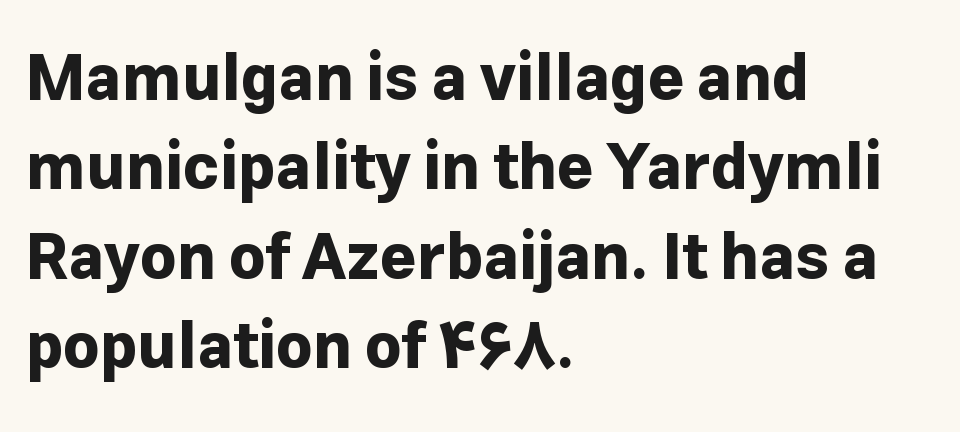
Q: Is the text bold? A: Yes.
Q: Is the text italic (slanted)? A: No, it is upright.
Q: Is the typeface a serif or a sans-serif typeface? A: Sans-serif.
Q: Is the text underlined? A: No.
Q: How is the paragraph aligned? A: Left-aligned.
Q: Is the spacing between letters normal or unusually wide? A: Normal.
Q: Is the spacing between lines tight, normal or loose? A: Normal.
Q: Width (condensed, normal, or wide)? A: Normal.
Q: Stroke contrast? A: Low.
Q: x-height? A: Medium.
Q: Monospaced? A: No.
